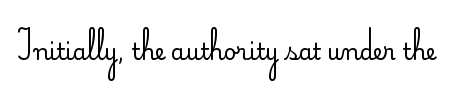
The space directly below the letters is spotless. Quick note: not italic, upright. The line texture is even and compact thanks to regular tracking. These glyphs show unthickened strokes, regular width or finer.
